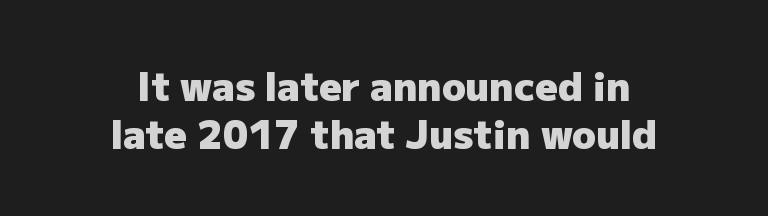
Q: Is the text bold? A: Yes.
Q: Is the text italic (slanted)? A: No, it is upright.
Q: Is the typeface a serif or a sans-serif typeface? A: Sans-serif.
Q: Is the text underlined? A: No.
Q: How is the paragraph aligned? A: Centered.
Q: Is the spacing between letters normal or unusually wide? A: Normal.
Q: Width (condensed, normal, or wide)? A: Normal.
Q: Stroke contrast? A: Low.
Q: x-height? A: Medium.
Q: Monospaced? A: No.
